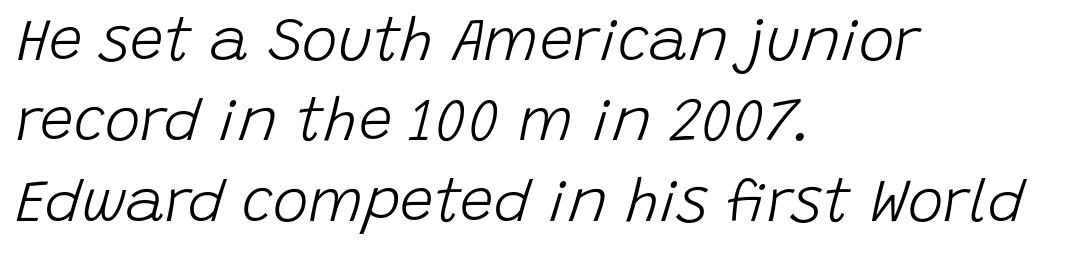
{"italic": "yes", "lean": "right", "slant_degrees": 15, "bold": "no", "weight": "light", "width": "normal", "stroke_contrast": "low", "x_height": "large", "monospaced": "no", "underline": "no", "align": "left", "line_spacing": "normal", "line_spacing_ratio": 1.34, "letter_spacing": "normal", "letter_spacing_em": 0.0, "glyph_px": 60}
